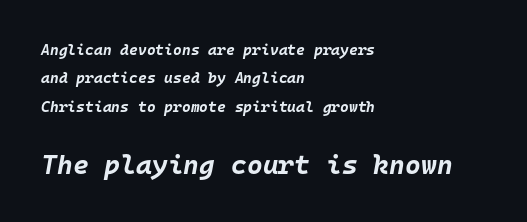
Casual observation: everything's shoved over to the left. How are the letters spaced? Ordinarily, with no added tracking. The glyphs look as if they've been sheared to an angle. No word sits above an underline.
